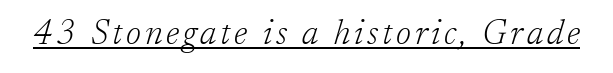
{"serif": "yes", "italic": "yes", "lean": "right", "slant_degrees": 17, "bold": "no", "weight": "light", "width": "normal", "stroke_contrast": "low", "x_height": "medium", "monospaced": "no", "underline": "yes", "glyph_px": 34}
